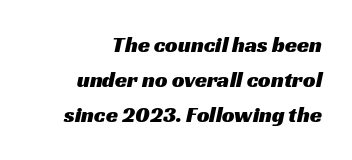
No extra tracking has been applied to these lines. Leftover space on each line is placed entirely before the opening word. How would I describe the line gaps? Plain and ordinary. Descenders hang freely into open space.
